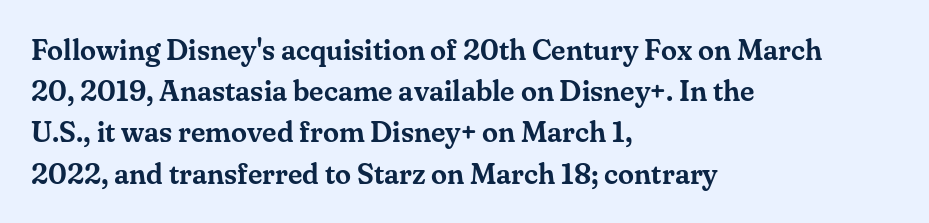
The image shows 29 px serif type, upright; set left-aligned, normal line spacing (1.42x), normal letter spacing, not underlined; medium stroke contrast and a small x-height.
